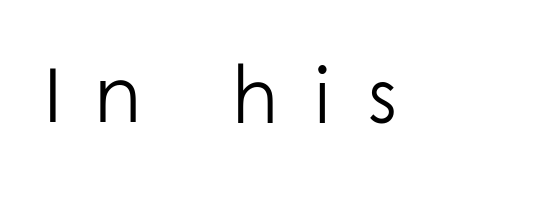
The space beneath each line is pristine and unruled. A roman cut, with each character standing at attention. Serif or sans? Sans — the stroke terminals are bare. Stems and bowls with no extra thickness — not bold. Think of a printed novel: that variable character pitch is what you see here.
